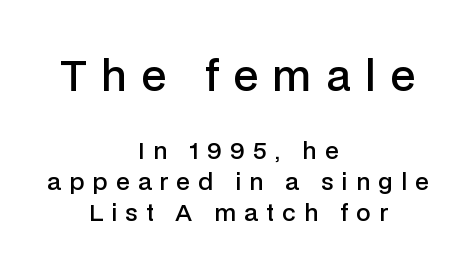
Q: Is the text bold? A: Semi-bold.
Q: Is the text italic (slanted)? A: No, it is upright.
Q: Is the typeface a serif or a sans-serif typeface? A: Sans-serif.
Q: Is the text underlined? A: No.
Q: How is the paragraph aligned? A: Centered.
Q: Is the spacing between letters normal or unusually wide? A: Unusually wide.
Q: Is the spacing between lines tight, normal or loose? A: Normal.
Q: Which block of text is set in a larger size, the first (top) or the second (bottom)? A: The first (top) one.
Q: Width (condensed, normal, or wide)? A: Normal.
Q: Stroke contrast? A: Low.
Q: x-height? A: Medium.
Q: Monospaced? A: No.
